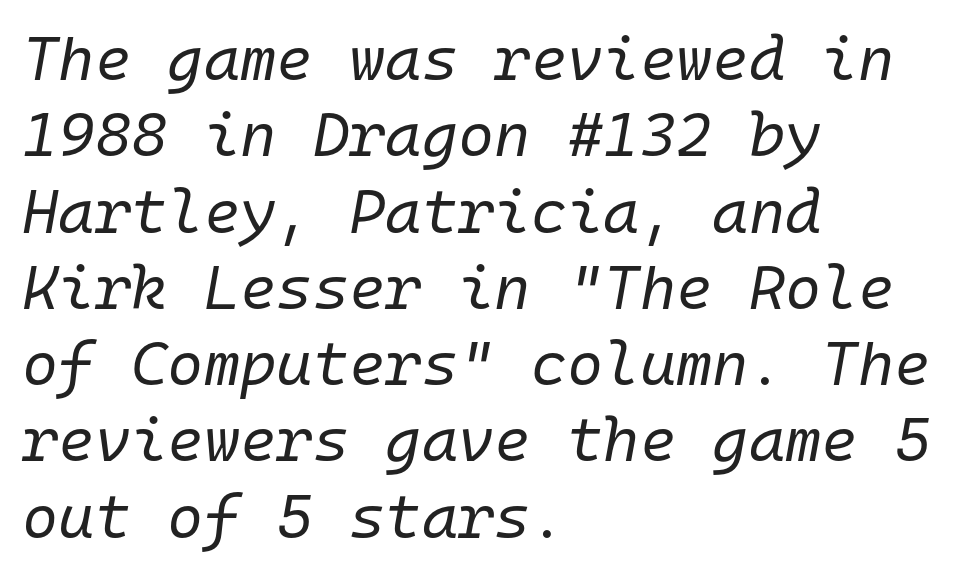
The image shows 62 px regular-weight type, italic (leaning right), monospaced; set left-aligned, line spacing 1.23x, normal letter spacing, not underlined; low stroke contrast and a medium x-height.
